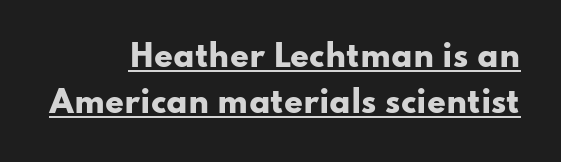
Is the letter spacing exaggerated? No — it looks like the ordinary default. This block has exactly the height ordinary leading produces. Stroke thickness is high; the sample reads as a true bold. The letters carry no serifs — their stems end cleanly without finishing strokes. Reading down the block, your eye finds every line finishing at a fixed right position. This is underlined copy, the kind a proofreader might mark for attention.
